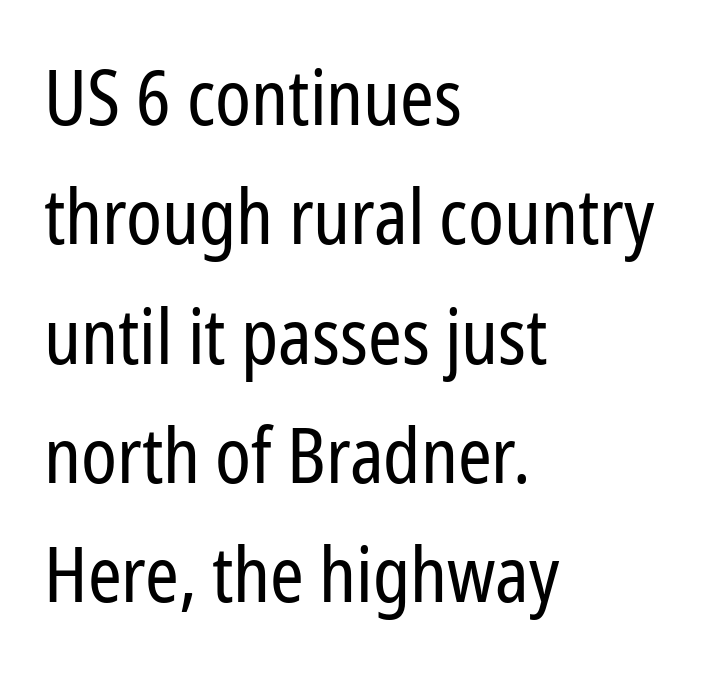
Honestly, the letter spacing is just normal — you wouldn't notice it. Descender tails drop into unmarked territory. Line starts are locked; line ends wander. Looks like regular typesetting: each glyph gets only the width it needs.
